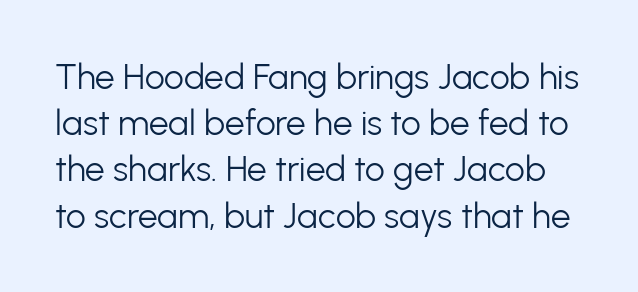
{"serif": "no", "italic": "no", "bold": "no", "weight": "light", "width": "normal", "stroke_contrast": "low", "x_height": "medium", "monospaced": "no", "underline": "no", "line_spacing": "normal", "line_spacing_ratio": 1.32, "letter_spacing": "normal", "letter_spacing_em": 0.0, "glyph_px": 35}
